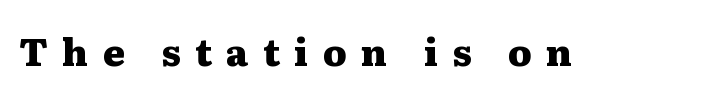
The face used here has the dense, thick strokes of a bold. The type sits square on the baseline with zero lean. These lines have a slow, spaced-out rhythm from letter to letter. The rendering uses natural spacing where letterforms have individual widths.
